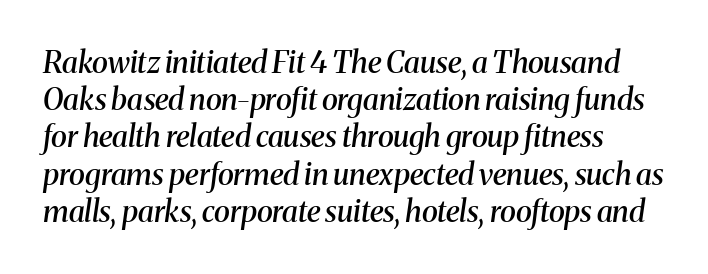
{"serif": "yes", "italic": "yes", "lean": "right", "slant_degrees": 8, "bold": "semi", "weight": "semibold", "width": "normal", "stroke_contrast": "medium", "x_height": "medium", "monospaced": "no", "underline": "no", "line_spacing_ratio": 1.24, "letter_spacing": "normal", "letter_spacing_em": 0.0, "glyph_px": 30}
